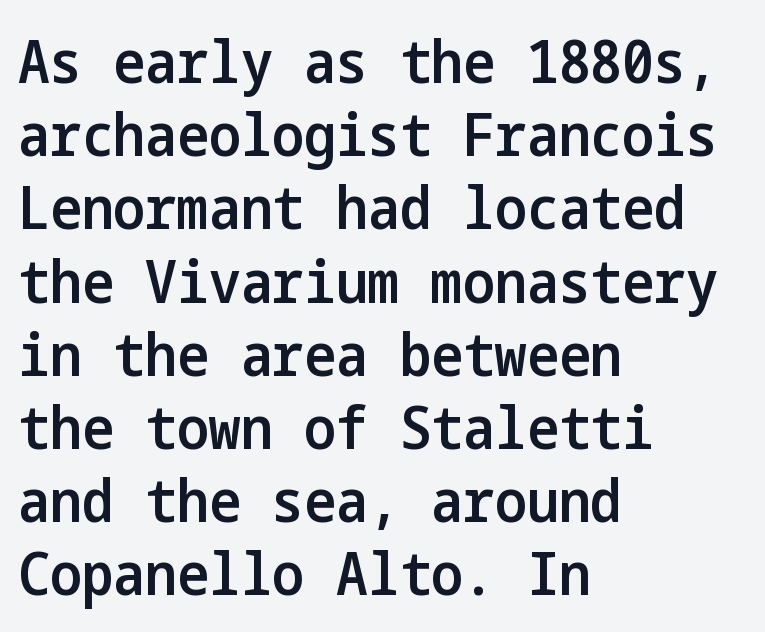
Q: Is the text bold? A: Semi-bold.
Q: Is the text italic (slanted)? A: No, it is upright.
Q: Is the typeface a serif or a sans-serif typeface? A: Sans-serif.
Q: Is the text underlined? A: No.
Q: How is the paragraph aligned? A: Left-aligned.
Q: Is the spacing between letters normal or unusually wide? A: Normal.
Q: Width (condensed, normal, or wide)? A: Condensed.
Q: Stroke contrast? A: Low.
Q: x-height? A: Medium.
